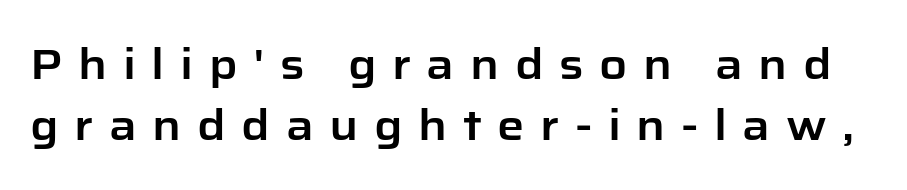
The words here are not underlined. The rendering uses natural spacing where letterforms have individual widths. Ascenders rise straight up at ninety degrees. The letters are spread apart with noticeably loose tracking. The passage shown is typeset with a sans-serif family. The space between consecutive lines is moderate.
